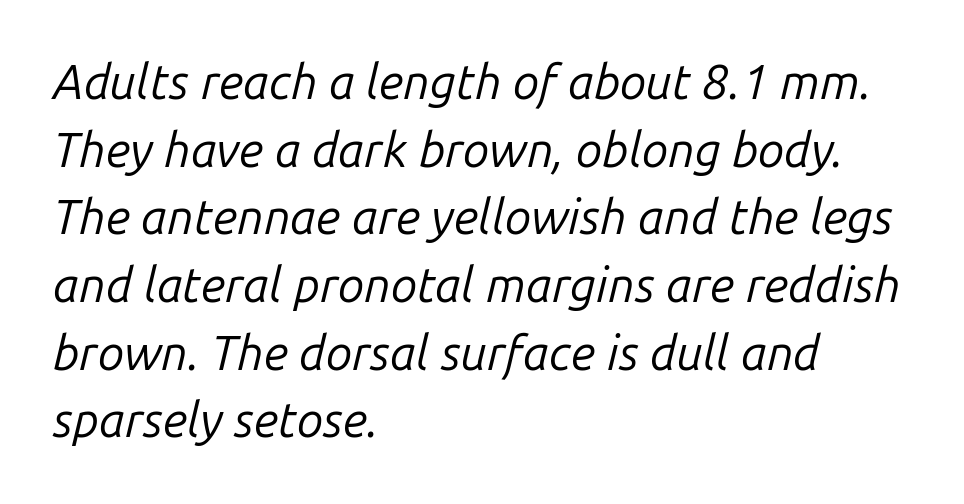
{"italic": "yes", "lean": "right", "slant_degrees": 14, "bold": "no", "weight": "regular", "width": "normal", "stroke_contrast": "low", "x_height": "medium", "monospaced": "no", "underline": "no", "align": "left", "line_spacing": "normal", "line_spacing_ratio": 1.41, "letter_spacing": "normal", "letter_spacing_em": 0.0, "glyph_px": 48}
